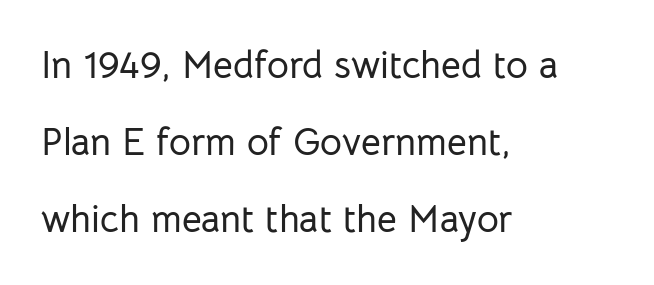
{"serif": "no", "italic": "no", "width": "normal", "stroke_contrast": "low", "x_height": "medium", "monospaced": "no", "underline": "no", "align": "left", "line_spacing": "loose", "line_spacing_ratio": 2.02, "letter_spacing": "normal", "letter_spacing_em": 0.0, "glyph_px": 38}
